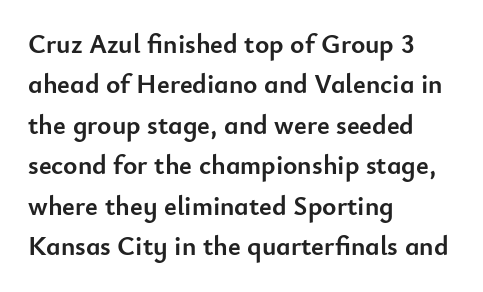
Q: Is the text bold? A: Yes.
Q: Is the text italic (slanted)? A: No, it is upright.
Q: Is the text underlined? A: No.
Q: How is the paragraph aligned? A: Left-aligned.
Q: Is the spacing between letters normal or unusually wide? A: Normal.
Q: Is the spacing between lines tight, normal or loose? A: Normal.
